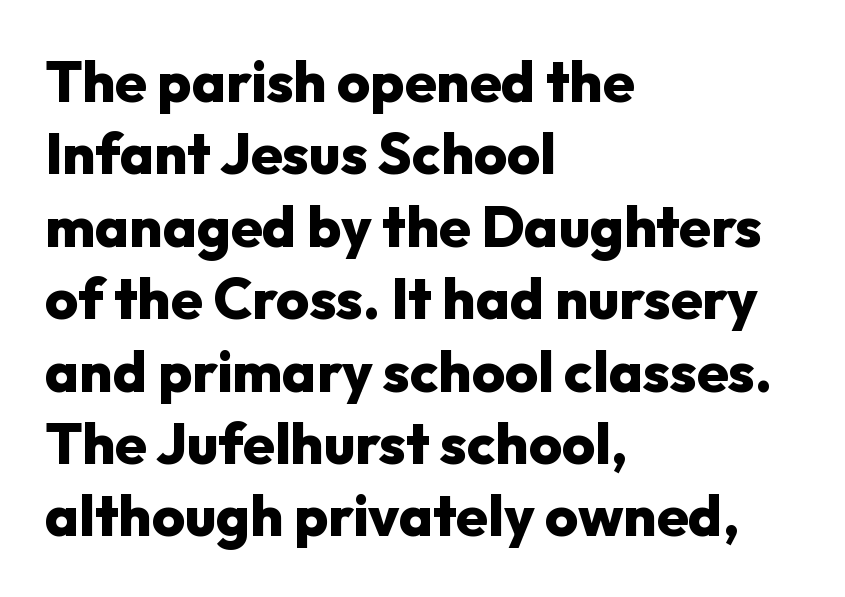
The image shows 57 px heavy sans-serif type, upright; set left-aligned, normal line spacing (1.27x), normal letter spacing, not underlined; low stroke contrast and a medium x-height.
